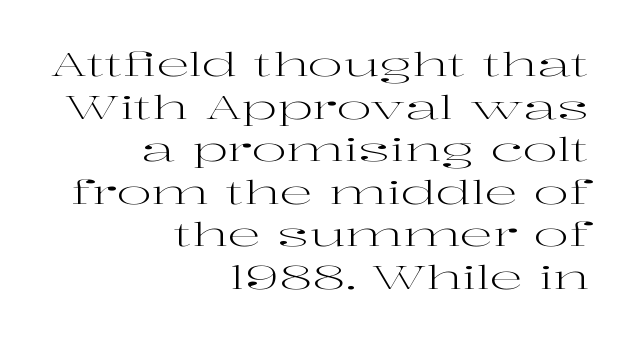
The image shows 33 px regular-weight, wide serif type, upright; set right-aligned, normal line spacing (1.29x), normal letter spacing, not underlined; high stroke contrast and a medium x-height.
